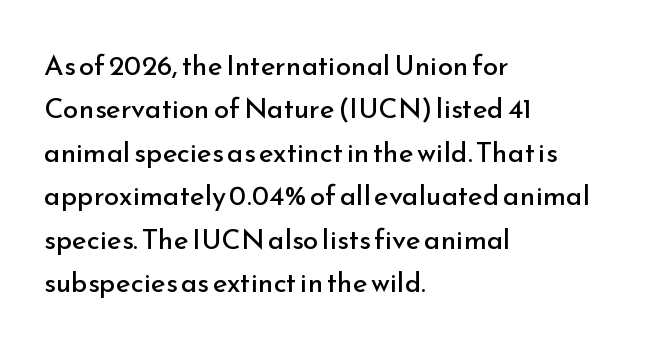
It's the straight-up-and-down kind of type. Stems and bowls with no extra thickness — not bold. Line starts are locked; line ends wander. Regarding leading, the lines here are spaced in the standard way. Letters rest on an invisible, unmarked baseline. Each letter keeps its own natural width here, so spacing adapts to shape.
